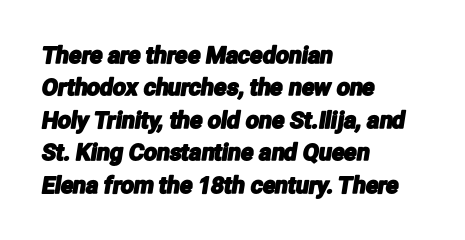
Nobody touched the tracking dial on this one. Any mark beneath the type? The region is blank. Quick note: interline space is typical. The lines in this sample share a left origin and differ only in where they stop.
